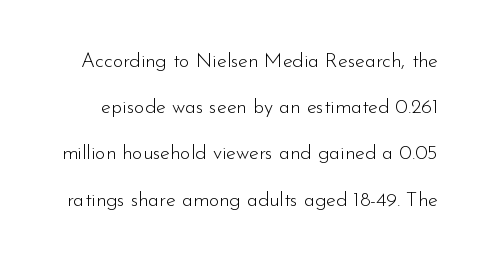
The specimen reads as upright at a glance. No word sits above an underline. In terms of leading, this rendering errs on the spacious side. The gaps between neighbouring characters are ordinary and unremarkable.
